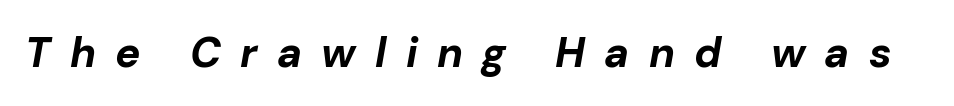
Character widths vary here, with narrow letters taking less room than wide ones. Tracking value appears strongly positive — letters spread wide. Lines of text with bare space underneath. There's an unmistakable incline to the writing here. The font is running at its bold setting.
